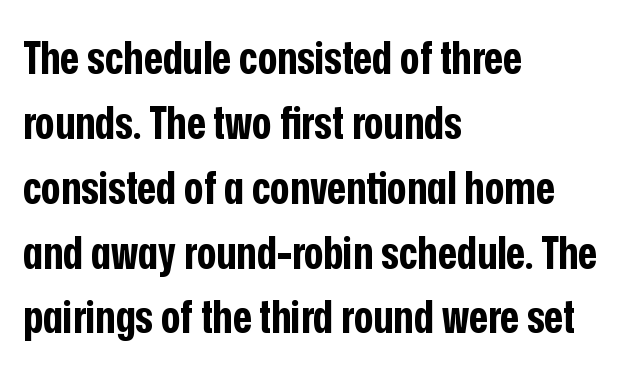
The image shows 46 px bold, condensed sans-serif type, upright; set left-aligned, normal line spacing (1.41x), normal letter spacing, not underlined; low stroke contrast and a medium x-height.
